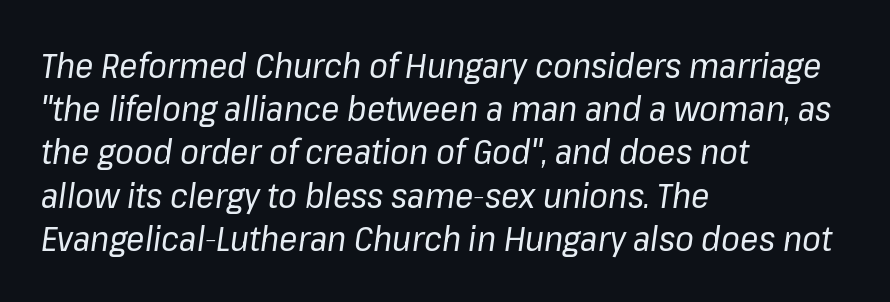
{"italic": "yes", "lean": "right", "slant_degrees": 8, "bold": "no", "weight": "regular", "width": "normal", "stroke_contrast": "low", "x_height": "medium", "monospaced": "no", "underline": "no", "align": "left", "line_spacing": "normal", "line_spacing_ratio": 1.27, "letter_spacing": "normal", "letter_spacing_em": 0.0, "glyph_px": 34}
